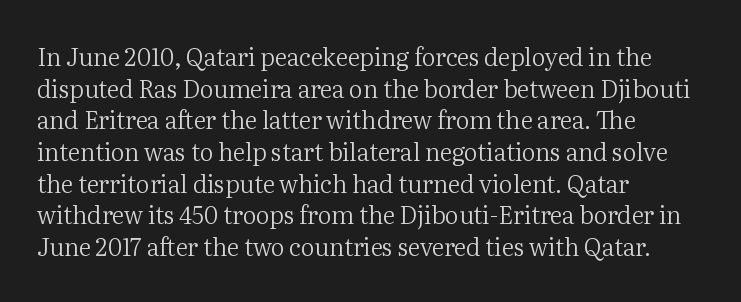
{"italic": "no", "bold": "no", "underline": "no", "align": "left", "line_spacing": "normal", "line_spacing_ratio": 1.32, "letter_spacing": "normal", "letter_spacing_em": 0.0, "glyph_px": 24}
